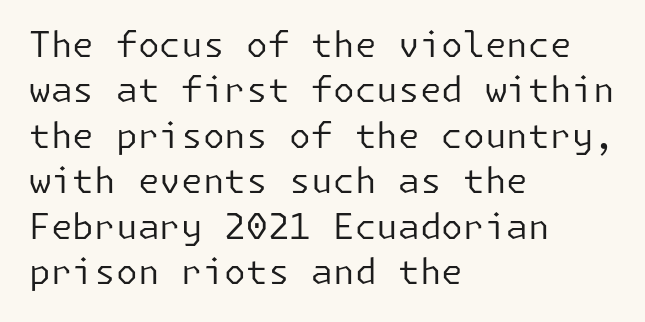
{"serif": "no", "italic": "no", "bold": "no", "weight": "regular", "width": "normal", "stroke_contrast": "low", "x_height": "medium", "underline": "no", "align": "left", "line_spacing": "normal", "line_spacing_ratio": 1.3, "letter_spacing": "normal", "letter_spacing_em": 0.0, "glyph_px": 35}
